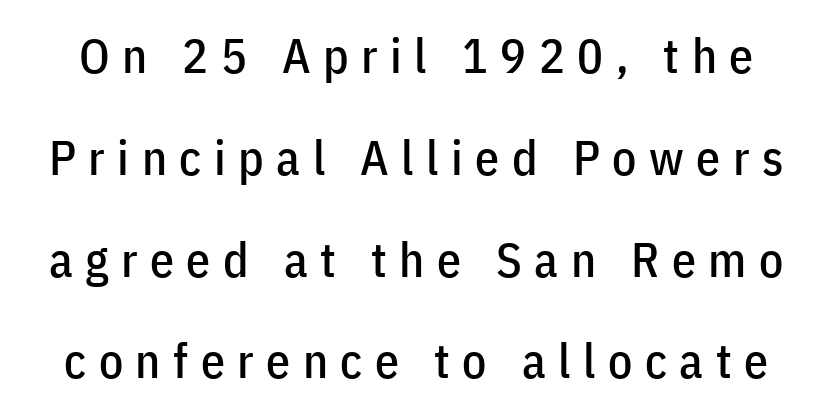
Q: Is the text italic (slanted)? A: No, it is upright.
Q: Is the typeface a serif or a sans-serif typeface? A: Sans-serif.
Q: Is the text underlined? A: No.
Q: Is the spacing between letters normal or unusually wide? A: Unusually wide.
Q: Is the spacing between lines tight, normal or loose? A: Loose.
Q: Width (condensed, normal, or wide)? A: Condensed.
Q: Stroke contrast? A: Low.
Q: x-height? A: Medium.
Q: Monospaced? A: No.
